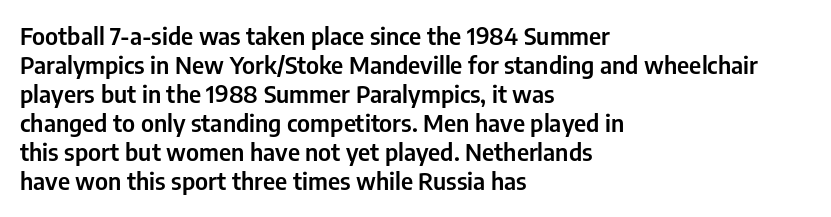
{"italic": "no", "underline": "no", "align": "left", "line_spacing_ratio": 1.21, "letter_spacing": "normal", "letter_spacing_em": 0.0, "glyph_px": 24}
